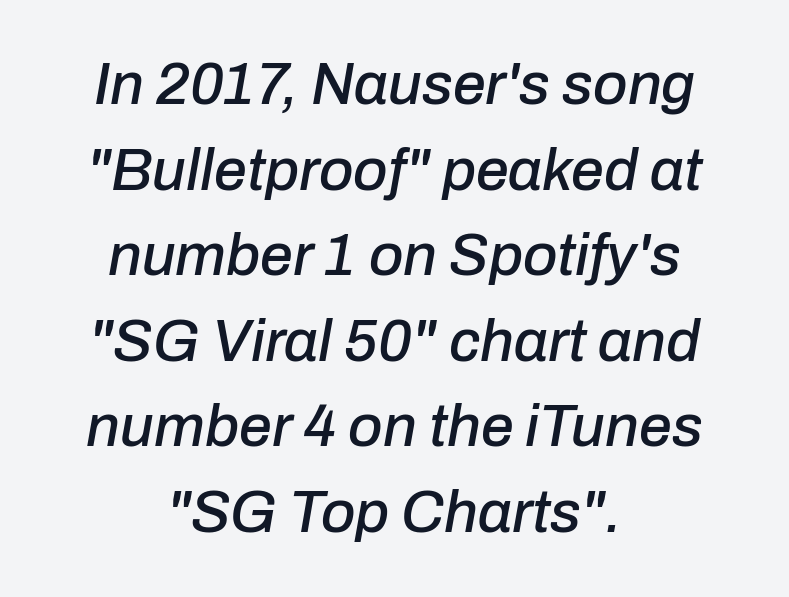
Q: Is the text italic (slanted)? A: Yes, it leans right by about 10 degrees.
Q: Is the text underlined? A: No.
Q: How is the paragraph aligned? A: Centered.
Q: Is the spacing between letters normal or unusually wide? A: Normal.
Q: Is the spacing between lines tight, normal or loose? A: Normal.
Q: Width (condensed, normal, or wide)? A: Normal.
Q: Stroke contrast? A: Low.
Q: x-height? A: Medium.
Q: Monospaced? A: No.
